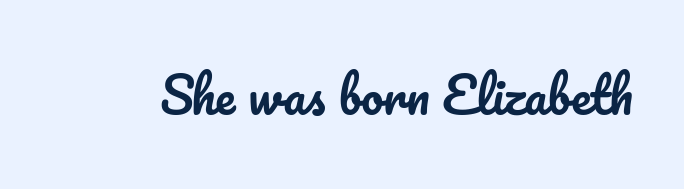
{"width": "normal", "stroke_contrast": "low", "x_height": "small", "monospaced": "no", "underline": "no", "letter_spacing": "normal", "letter_spacing_em": 0.0, "glyph_px": 49}
